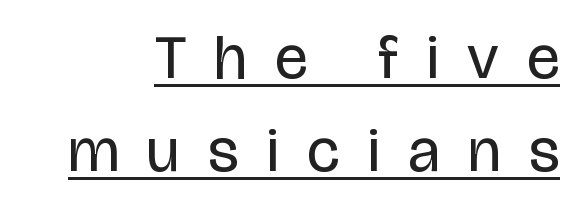
{"serif": "no", "italic": "no", "bold": "no", "weight": "regular", "width": "condensed", "stroke_contrast": "low", "x_height": "large", "monospaced": "no", "underline": "yes", "align": "right", "line_spacing": "normal", "line_spacing_ratio": 1.5, "letter_spacing": "wide", "letter_spacing_em": 0.46, "glyph_px": 62}
